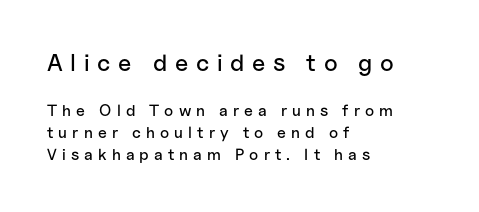
A classic flush-left, rag-right setting is used for this passage. Whoever set this made the first block the dominant, larger element. Nope, not italic — everything's standing straight. Loose tracking; the words dissolve into strings of separated letters. The foot of each line stays bare and open.
